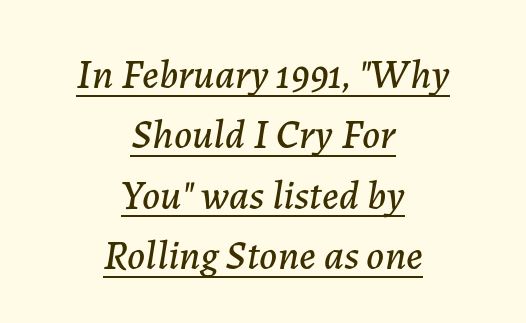
{"italic": "yes", "lean": "right", "slant_degrees": 7, "width": "normal", "stroke_contrast": "low", "x_height": "medium", "monospaced": "no", "underline": "yes", "align": "center", "line_spacing": "normal", "line_spacing_ratio": 1.47, "letter_spacing": "normal", "letter_spacing_em": 0.0, "glyph_px": 41}
